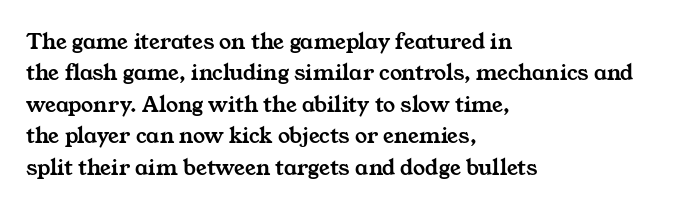
{"underline": "no", "align": "left", "line_spacing": "normal", "line_spacing_ratio": 1.31, "letter_spacing": "normal", "letter_spacing_em": 0.0, "glyph_px": 24}
